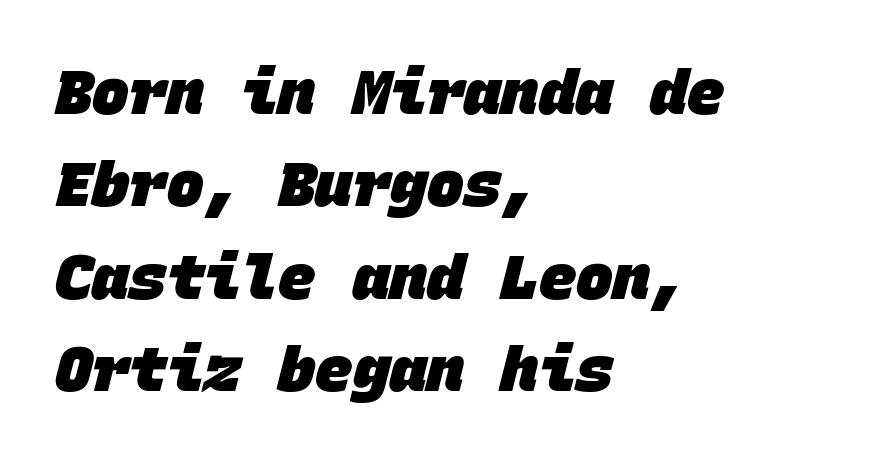
Q: Is the text bold? A: Yes.
Q: Is the typeface a serif or a sans-serif typeface? A: Sans-serif.
Q: Is the text underlined? A: No.
Q: How is the paragraph aligned? A: Left-aligned.
Q: Is the spacing between letters normal or unusually wide? A: Normal.
Q: Is the spacing between lines tight, normal or loose? A: Normal.
Q: Width (condensed, normal, or wide)? A: Normal.
Q: Stroke contrast? A: Low.
Q: x-height? A: Large.
Q: Monospaced? A: Yes.
